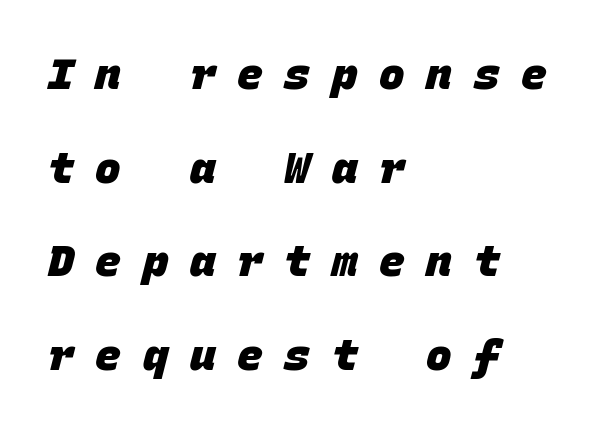
The image shows 43 px heavy sans-serif type, monospaced; set left-aligned, loose line spacing (2.18x), unusually wide letter spacing (+0.5 em), not underlined; low stroke contrast and a large x-height.
